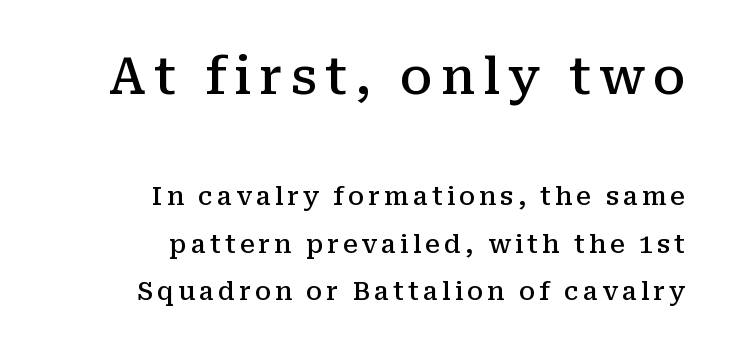
The string is rendered with underlining switched off. This sample has the flowing, uneven cadence of proportional lettering. Compared with an ordinary text face, these strokes are moderately heavier — a semibold. Every stem runs plumb, perpendicular to the baseline.
